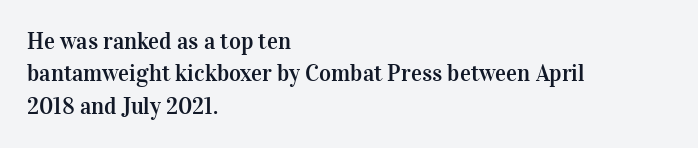
{"italic": "no", "underline": "no", "align": "left", "line_spacing": "normal", "line_spacing_ratio": 1.41, "letter_spacing": "normal", "letter_spacing_em": 0.0, "glyph_px": 23}
